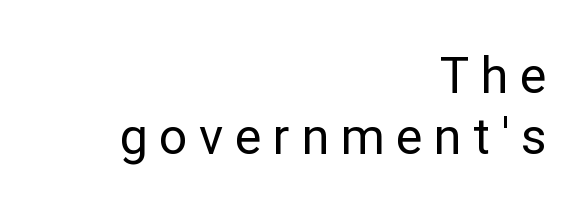
The image shows 50 px regular-weight sans-serif type, upright; set right-aligned, line spacing 1.23x, unusually wide letter spacing (+0.23 em), not underlined; low stroke contrast and a medium x-height.
